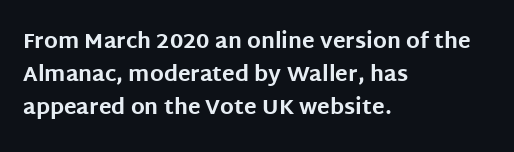
The image shows 21 px bold type, upright; set left-aligned, normal line spacing (1.56x), normal letter spacing, not underlined.
